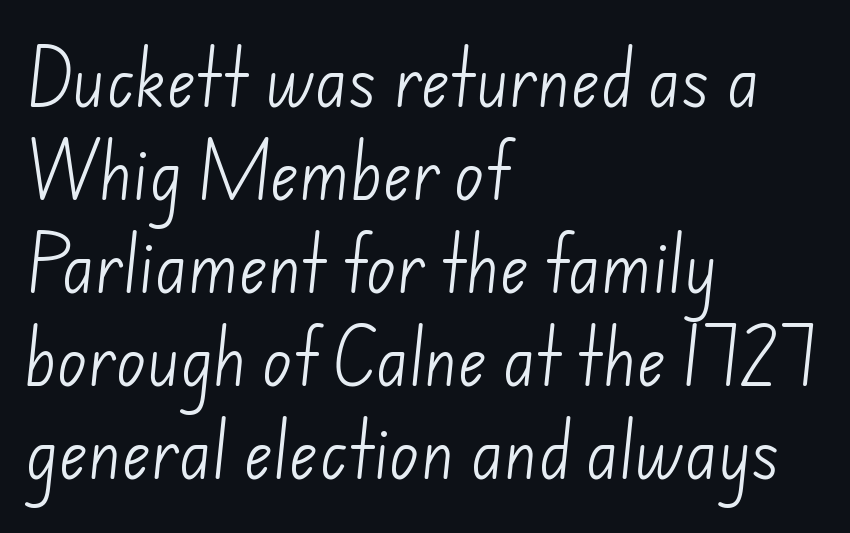
The image shows 62 px light sans-serif type; set left-aligned, normal line spacing (1.5x), normal letter spacing, not underlined; low stroke contrast and a small x-height.
